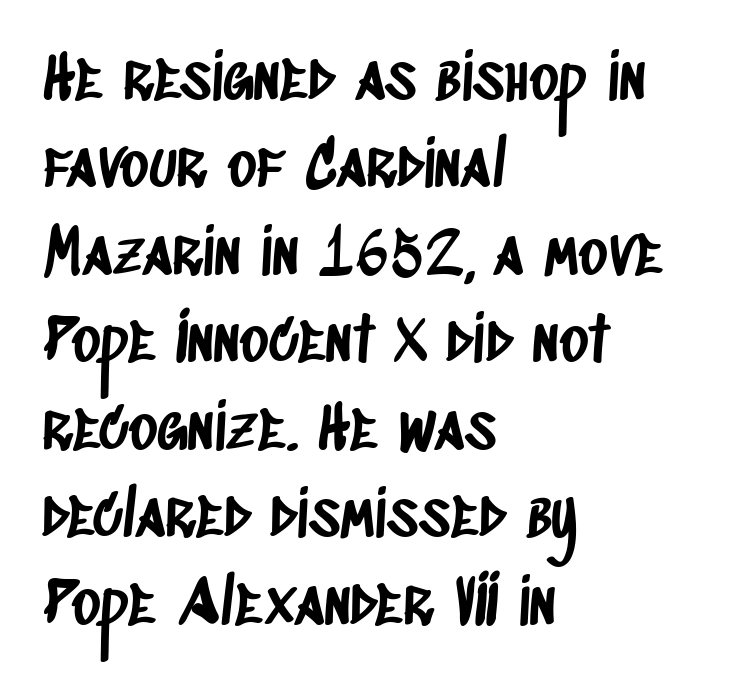
{"serif": "no", "width": "condensed", "stroke_contrast": "low", "x_height": "large", "monospaced": "no", "underline": "no", "align": "left", "line_spacing": "normal", "line_spacing_ratio": 1.41, "letter_spacing": "normal", "letter_spacing_em": 0.0, "glyph_px": 62}
